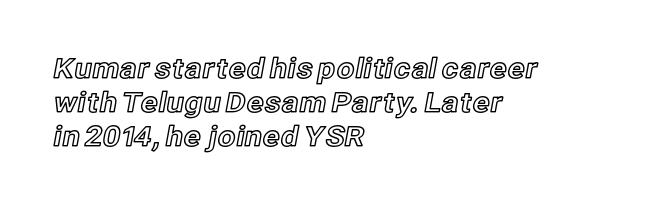
Q: Is the text italic (slanted)? A: Yes.
Q: Is the text underlined? A: No.
Q: How is the paragraph aligned? A: Left-aligned.
Q: Is the spacing between letters normal or unusually wide? A: Normal.
Q: Width (condensed, normal, or wide)? A: Normal.
Q: x-height? A: Medium.
Q: Monospaced? A: No.
